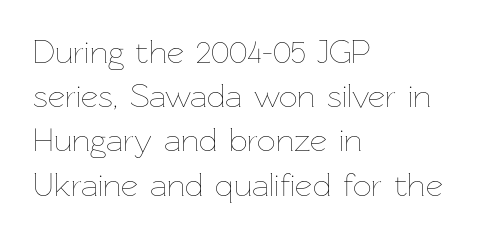
The image shows 33 px thin type, upright; set left-aligned, normal line spacing (1.34x), normal letter spacing, not underlined; low stroke contrast and a medium x-height.
